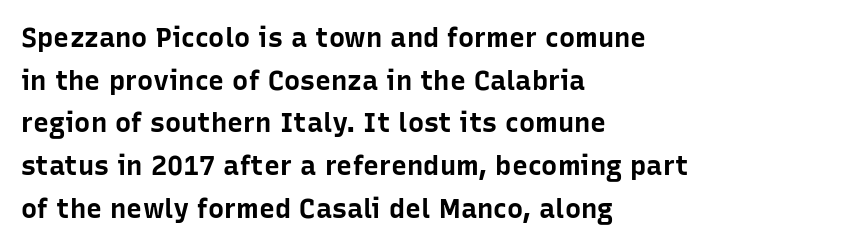
{"italic": "no", "bold": "yes", "underline": "no", "align": "left", "line_spacing": "normal", "line_spacing_ratio": 1.58, "letter_spacing": "normal", "letter_spacing_em": 0.0, "glyph_px": 27}
